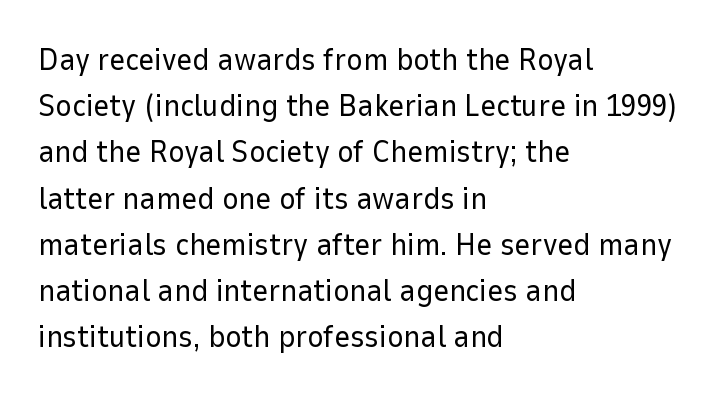
The image shows 31 px regular-weight sans-serif type, upright; set left-aligned, normal line spacing (1.49x), normal letter spacing, not underlined; low stroke contrast and a medium x-height.
